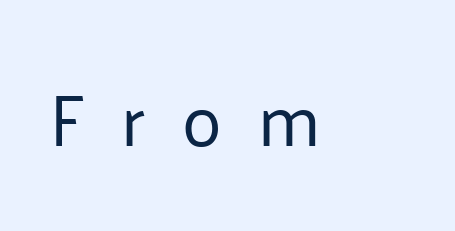
The image shows 73 px regular-weight sans-serif type, upright; set unusually wide letter spacing (+0.5 em), not underlined; low stroke contrast and a medium x-height.
